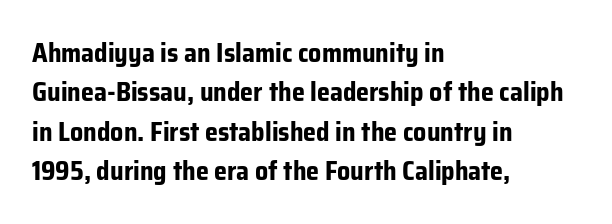
Typeset ragged right — the left edge is the straight one. The passage shown is not underscored anywhere. The lettering stays uniformly vertical, giving the passage a roman look. Short note: letters normally spaced.
